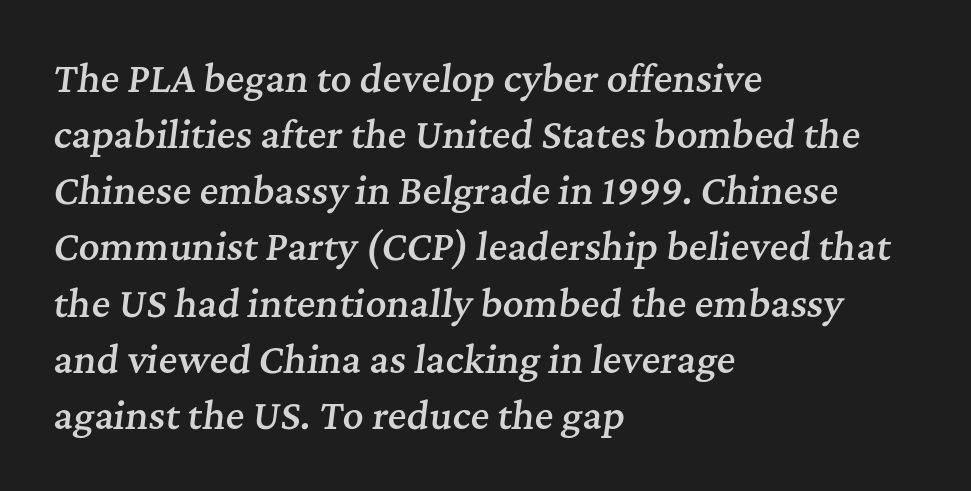
Q: Is the text bold? A: Semi-bold.
Q: Is the text italic (slanted)? A: Yes, it leans right by about 7 degrees.
Q: Is the typeface a serif or a sans-serif typeface? A: Serif.
Q: Is the text underlined? A: No.
Q: How is the paragraph aligned? A: Left-aligned.
Q: Is the spacing between letters normal or unusually wide? A: Normal.
Q: Is the spacing between lines tight, normal or loose? A: Normal.
Q: Width (condensed, normal, or wide)? A: Normal.
Q: Stroke contrast? A: Medium.
Q: x-height? A: Medium.
Q: Monospaced? A: No.
